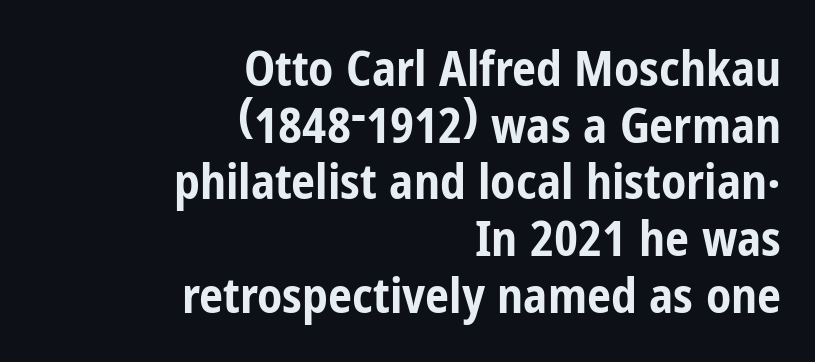
{"serif": "no", "italic": "no", "bold": "yes", "weight": "bold", "width": "condensed", "stroke_contrast": "low", "x_height": "medium", "monospaced": "no", "underline": "no", "align": "right", "line_spacing_ratio": 1.18, "letter_spacing": "normal", "letter_spacing_em": 0.0, "glyph_px": 48}
